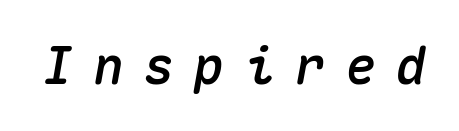
{"italic": "yes", "lean": "right", "slant_degrees": 10, "width": "normal", "stroke_contrast": "medium", "x_height": "medium", "monospaced": "yes", "underline": "no", "letter_spacing": "wide", "letter_spacing_em": 0.39, "glyph_px": 51}
